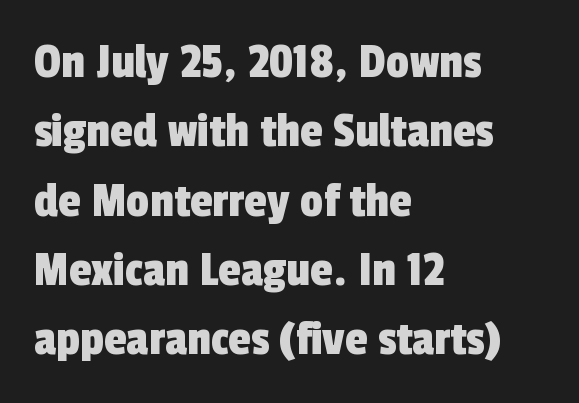
Q: Is the typeface a serif or a sans-serif typeface? A: Sans-serif.
Q: Is the text underlined? A: No.
Q: How is the paragraph aligned? A: Left-aligned.
Q: Is the spacing between letters normal or unusually wide? A: Normal.
Q: Is the spacing between lines tight, normal or loose? A: Normal.
Q: Width (condensed, normal, or wide)? A: Condensed.
Q: x-height? A: Medium.
Q: Monospaced? A: No.
